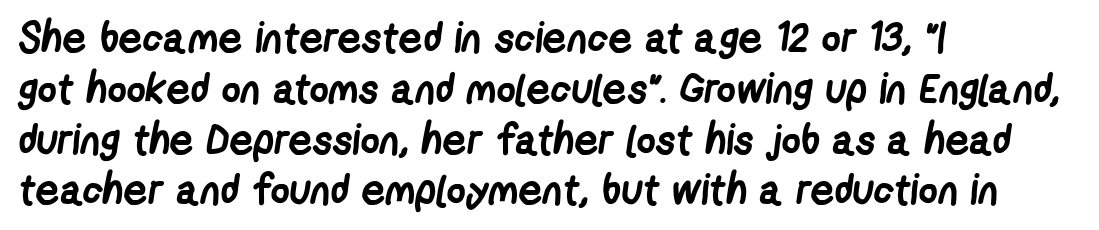
The image shows 42 px semibold, condensed sans-serif type; set left-aligned, line spacing 1.21x, normal letter spacing, not underlined; low stroke contrast and a medium x-height.
